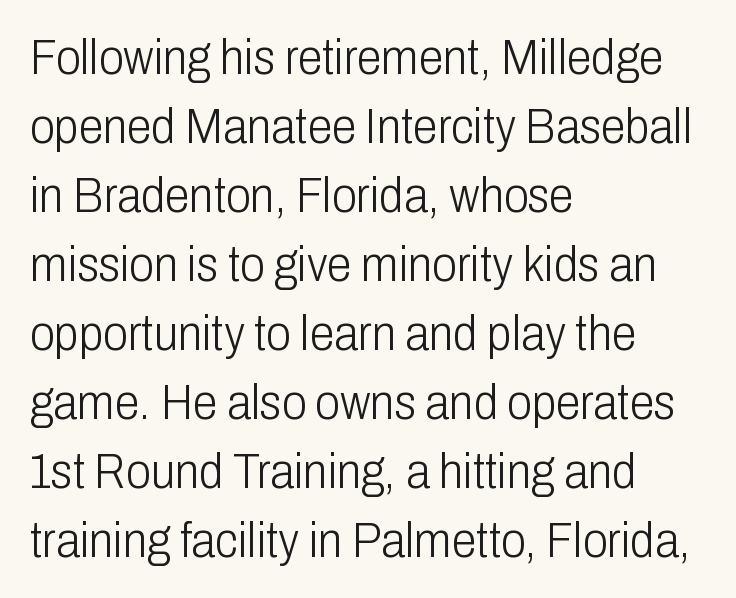
{"serif": "no", "italic": "no", "bold": "no", "weight": "light", "width": "condensed", "stroke_contrast": "low", "x_height": "medium", "monospaced": "no", "underline": "no", "align": "left", "line_spacing": "normal", "line_spacing_ratio": 1.38, "letter_spacing": "normal", "letter_spacing_em": 0.0, "glyph_px": 50}
